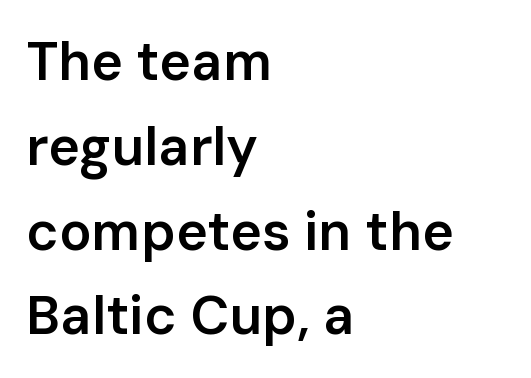
{"serif": "no", "italic": "no", "bold": "semi", "weight": "semibold", "width": "normal", "stroke_contrast": "low", "x_height": "medium", "monospaced": "no", "underline": "no", "align": "left", "line_spacing": "normal", "line_spacing_ratio": 1.57, "letter_spacing": "normal", "letter_spacing_em": 0.0, "glyph_px": 54}
